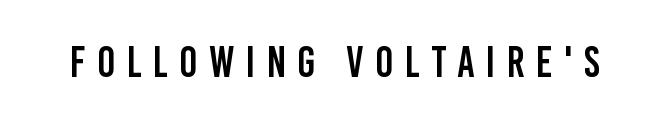
Beneath every word, the page is bare. This sample uses expanded letter spacing, leaving extra air between glyphs. Quick note: not italic, upright. This is sans-serif lettering, the kind often seen on screens and signage. Varying glyph widths throughout — classic text-font behaviour.
